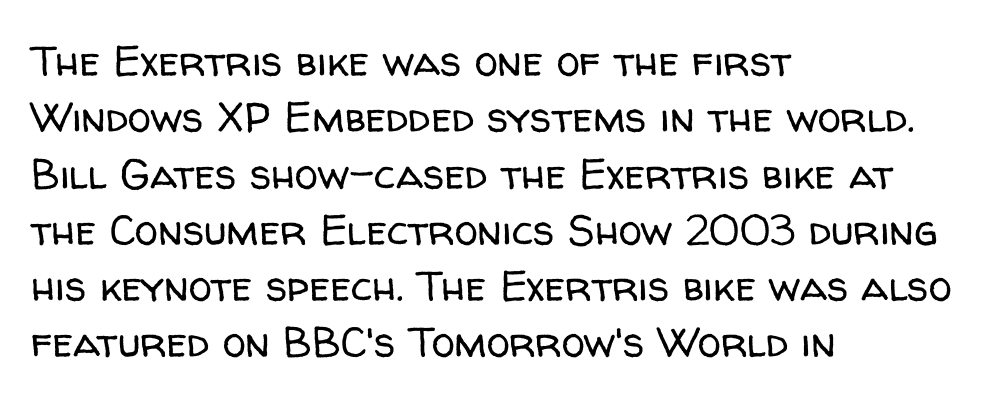
The image shows 42 px regular-weight sans-serif type, upright; set left-aligned, normal line spacing (1.34x), normal letter spacing, not underlined; low stroke contrast and a medium x-height.
